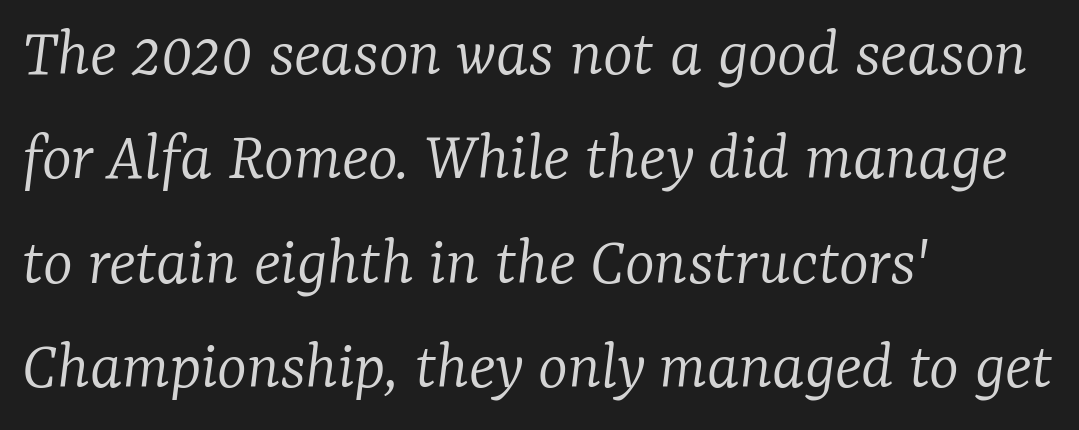
Q: Is the text bold? A: No.
Q: Is the text italic (slanted)? A: Yes, it leans right by about 7 degrees.
Q: Is the typeface a serif or a sans-serif typeface? A: Serif.
Q: Is the text underlined? A: No.
Q: How is the paragraph aligned? A: Left-aligned.
Q: Is the spacing between letters normal or unusually wide? A: Normal.
Q: Is the spacing between lines tight, normal or loose? A: Normal.
Q: Width (condensed, normal, or wide)? A: Normal.
Q: Stroke contrast? A: Low.
Q: x-height? A: Medium.
Q: Monospaced? A: No.
